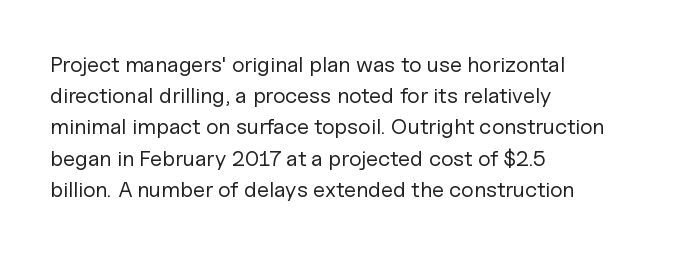
Q: Is the text bold? A: No.
Q: Is the text italic (slanted)? A: No, it is upright.
Q: Is the text underlined? A: No.
Q: How is the paragraph aligned? A: Left-aligned.
Q: Is the spacing between letters normal or unusually wide? A: Normal.
Q: Is the spacing between lines tight, normal or loose? A: Normal.
